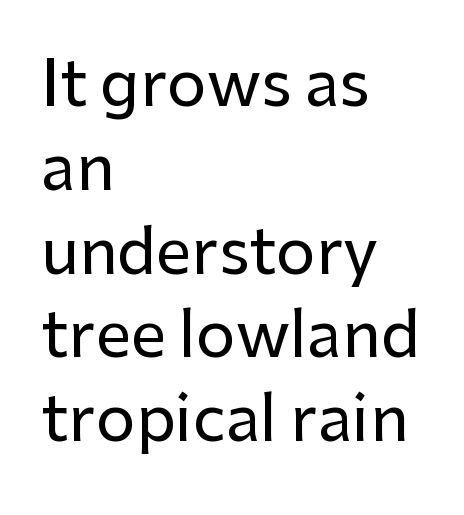
Each row of text sits above clean, open space. The face used here is proportionally spaced, like ordinary book or web type. Nobody touched the tracking dial on this one. The type sits square on the baseline with zero lean.
